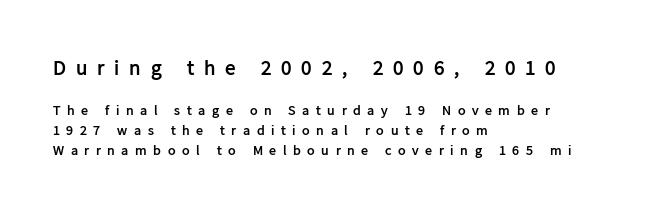
The image shows 21 px bold type, upright; set left-aligned, normal line spacing (1.44x), unusually wide letter spacing (+0.47 em), not underlined; the first (top) block is 1.5x larger.
